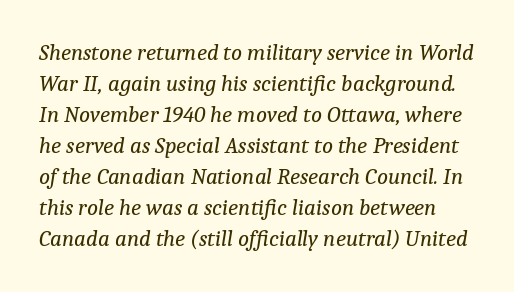
The image shows 23 px text type, italic (leaning right); set normal line spacing (1.35x), normal letter spacing, not underlined.
